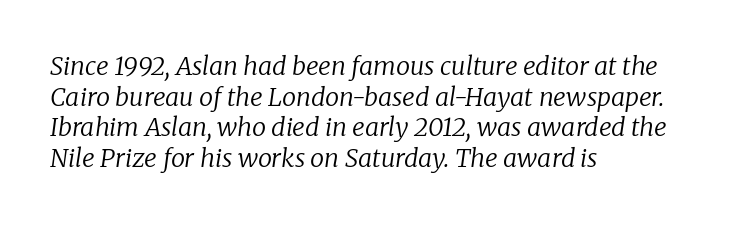
The whole block is typeset with a tilt. A clean baseline with only descenders dipping below it. The strokes carry an ordinary text weight at most. The rag falls on the right side of this text block.
